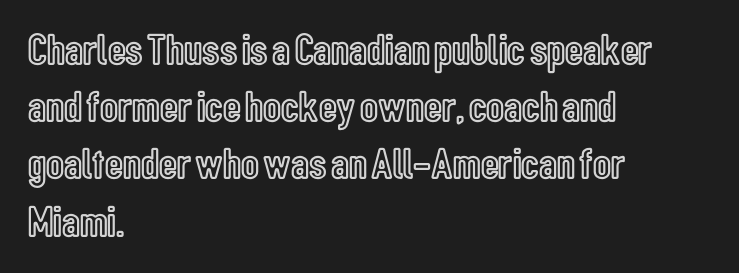
The image shows 44 px condensed type, upright; set left-aligned, normal line spacing (1.3x), normal letter spacing, not underlined; a medium x-height.
